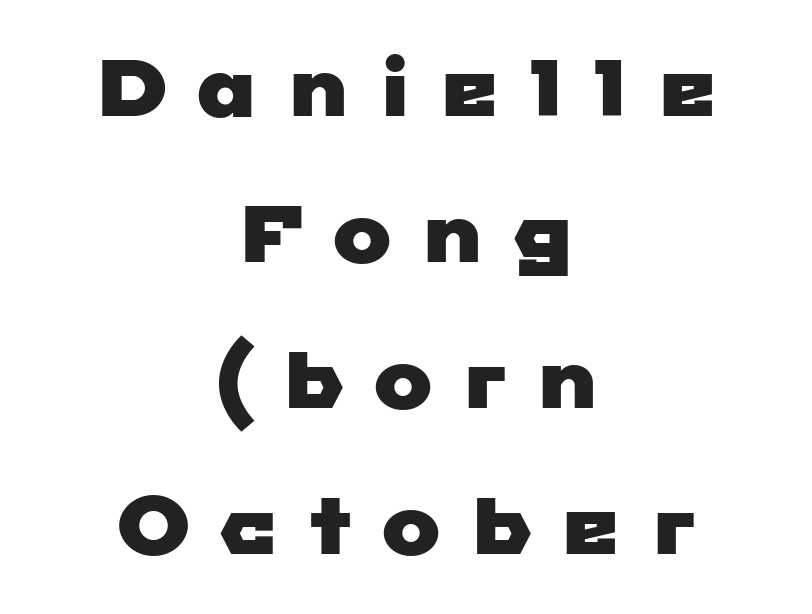
Q: Is the typeface a serif or a sans-serif typeface? A: Sans-serif.
Q: Is the text underlined? A: No.
Q: How is the paragraph aligned? A: Centered.
Q: Is the spacing between letters normal or unusually wide? A: Unusually wide.
Q: Width (condensed, normal, or wide)? A: Wide.
Q: Stroke contrast? A: Low.
Q: x-height? A: Medium.
Q: Monospaced? A: No.
